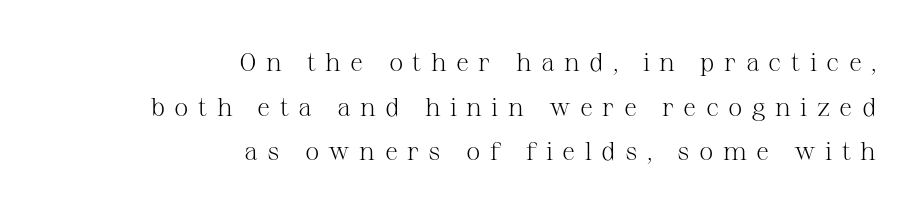
Q: Is the text bold? A: No.
Q: Is the text italic (slanted)? A: No, it is upright.
Q: Is the text underlined? A: No.
Q: How is the paragraph aligned? A: Right-aligned.
Q: Is the spacing between letters normal or unusually wide? A: Unusually wide.
